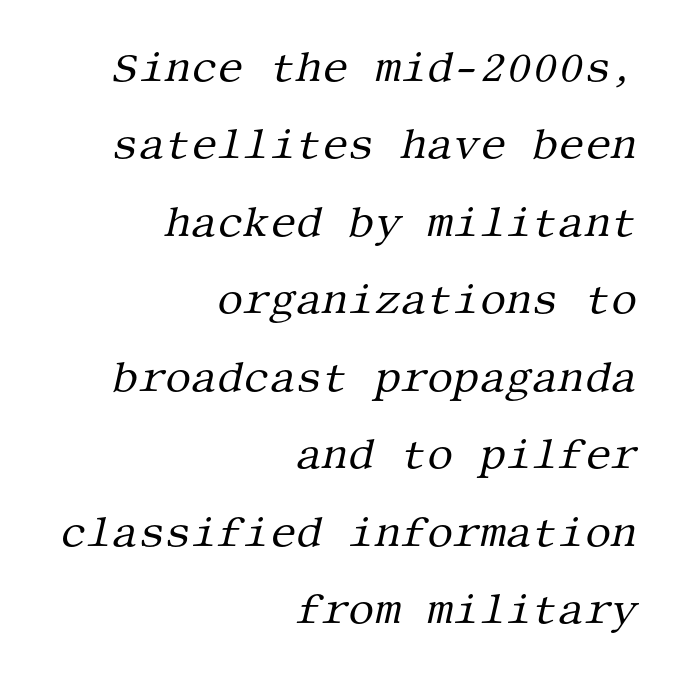
{"serif": "yes", "italic": "yes", "lean": "right", "slant_degrees": 13, "bold": "no", "weight": "regular", "width": "normal", "stroke_contrast": "medium", "x_height": "large", "underline": "no", "align": "right", "line_spacing_ratio": 1.89, "letter_spacing": "normal", "letter_spacing_em": 0.0, "glyph_px": 41}
